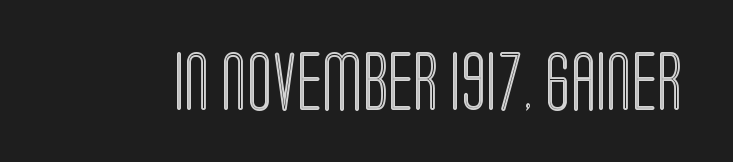
{"italic": "no", "width": "condensed", "x_height": "large", "monospaced": "no", "underline": "no", "letter_spacing": "normal", "letter_spacing_em": 0.0, "glyph_px": 59}
